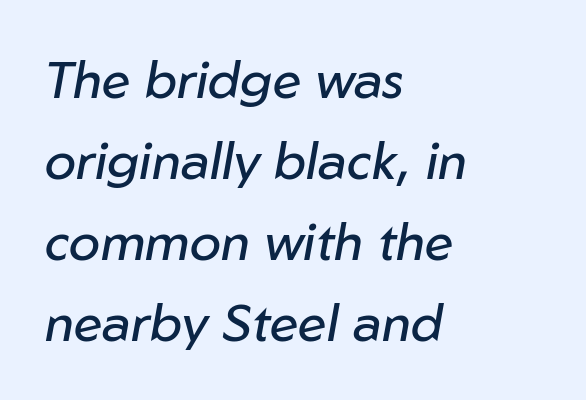
Q: Is the text bold? A: No.
Q: Is the text italic (slanted)? A: Yes, it leans right by about 10 degrees.
Q: Is the text underlined? A: No.
Q: How is the paragraph aligned? A: Left-aligned.
Q: Is the spacing between letters normal or unusually wide? A: Normal.
Q: Is the spacing between lines tight, normal or loose? A: Normal.
Q: Width (condensed, normal, or wide)? A: Normal.
Q: Stroke contrast? A: Low.
Q: x-height? A: Medium.
Q: Monospaced? A: No.
